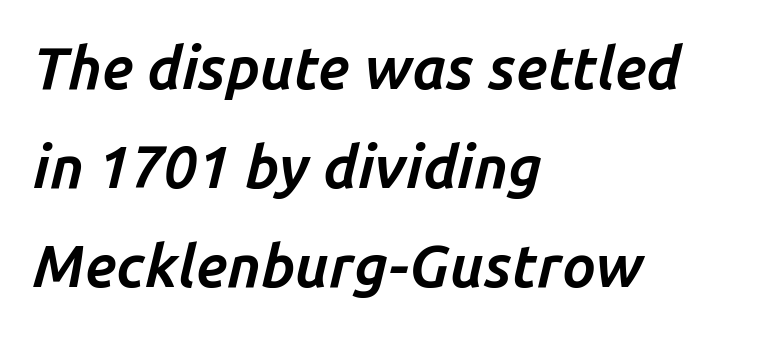
{"italic": "yes", "lean": "right", "slant_degrees": 14, "bold": "yes", "weight": "bold", "width": "normal", "stroke_contrast": "low", "x_height": "medium", "monospaced": "no", "underline": "no", "align": "left", "line_spacing": "normal", "line_spacing_ratio": 1.68, "letter_spacing": "normal", "letter_spacing_em": 0.0, "glyph_px": 59}
